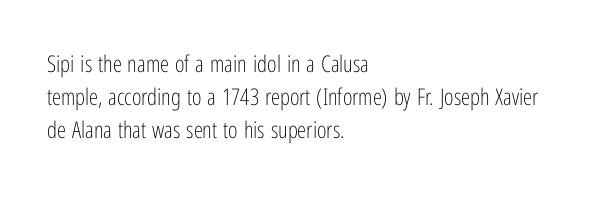
{"italic": "no", "bold": "no", "underline": "no", "align": "left", "line_spacing": "normal", "line_spacing_ratio": 1.44, "letter_spacing": "normal", "letter_spacing_em": 0.0, "glyph_px": 23}
